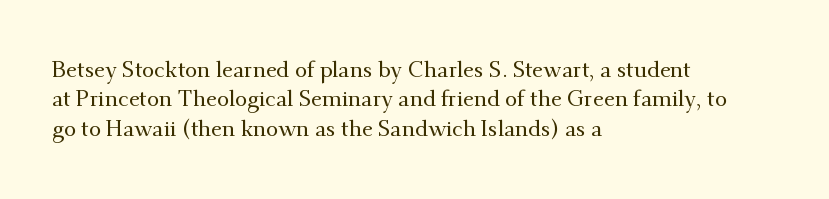
Reading down the block, your eye returns to a fixed left position each line. The type sits square on the baseline with zero lean. The space directly below the letters is spotless. Notice how descenders clear the ascenders below comfortably — that's standard leading. Each word holds together tightly as a unit, with standard inter-letter gaps.
